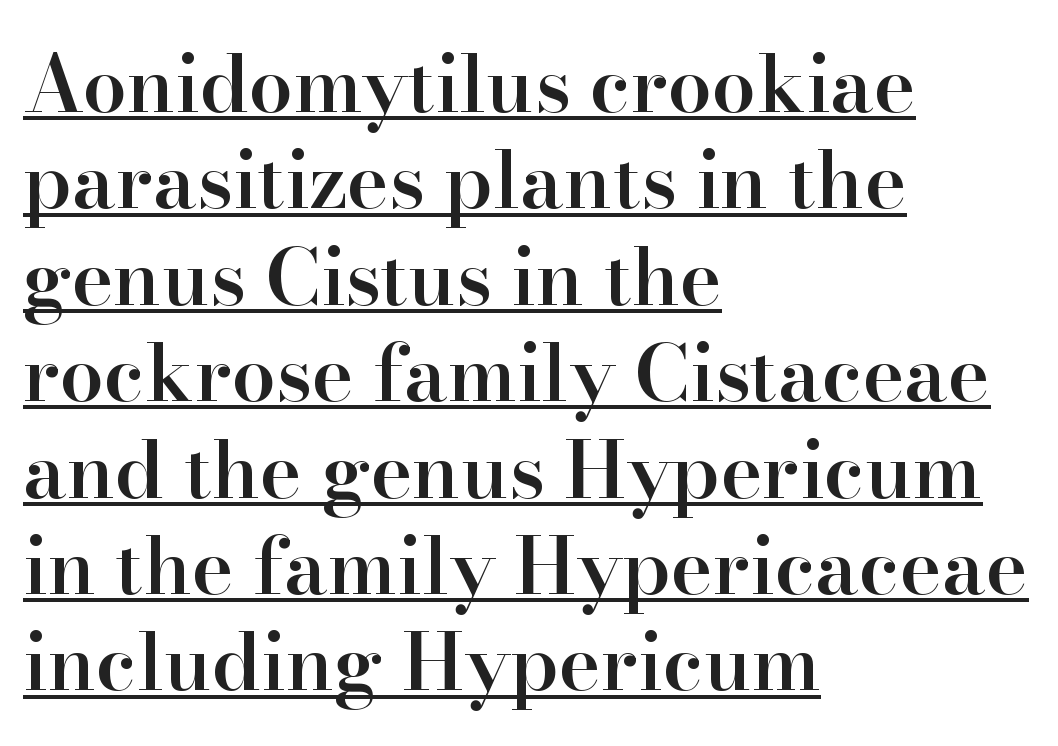
Q: Is the text bold? A: Semi-bold.
Q: Is the text italic (slanted)? A: No, it is upright.
Q: Is the typeface a serif or a sans-serif typeface? A: Serif.
Q: Is the text underlined? A: Yes.
Q: How is the paragraph aligned? A: Left-aligned.
Q: Is the spacing between letters normal or unusually wide? A: Normal.
Q: Width (condensed, normal, or wide)? A: Normal.
Q: Stroke contrast? A: High.
Q: x-height? A: Small.
Q: Monospaced? A: No.
